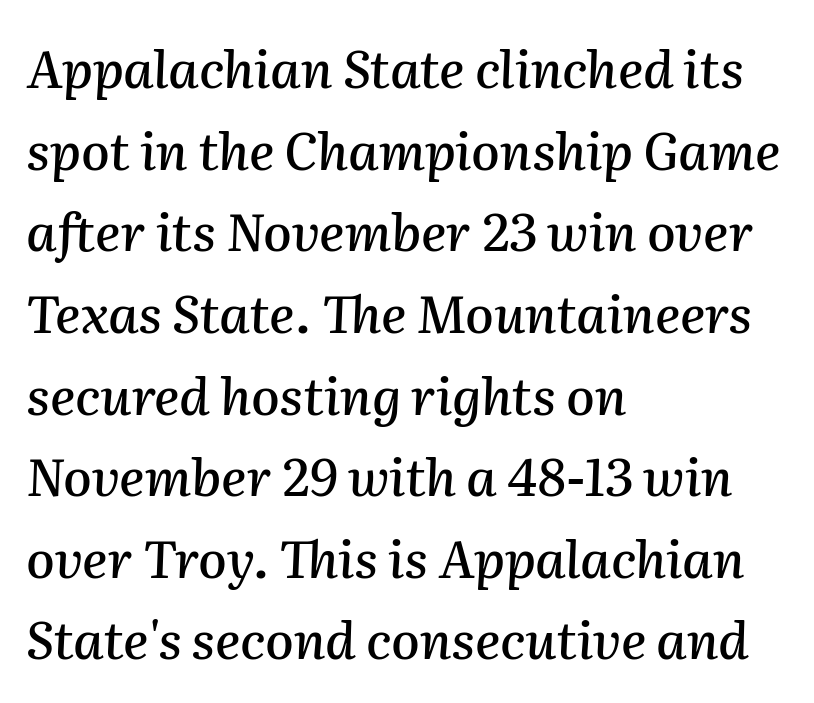
{"italic": "yes", "lean": "right", "slant_degrees": 2, "width": "normal", "stroke_contrast": "medium", "x_height": "medium", "monospaced": "no", "underline": "no", "align": "left", "line_spacing": "normal", "line_spacing_ratio": 1.57, "letter_spacing": "normal", "letter_spacing_em": 0.0, "glyph_px": 52}
